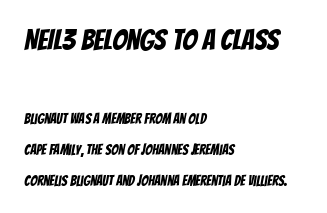
Q: Is the typeface a serif or a sans-serif typeface? A: Sans-serif.
Q: Is the text underlined? A: No.
Q: How is the paragraph aligned? A: Left-aligned.
Q: Is the spacing between letters normal or unusually wide? A: Normal.
Q: Is the spacing between lines tight, normal or loose? A: Loose.
Q: Which block of text is set in a larger size, the first (top) or the second (bottom)? A: The first (top) one.
Q: Width (condensed, normal, or wide)? A: Condensed.
Q: Stroke contrast? A: Low.
Q: x-height? A: Large.
Q: Monospaced? A: No.
